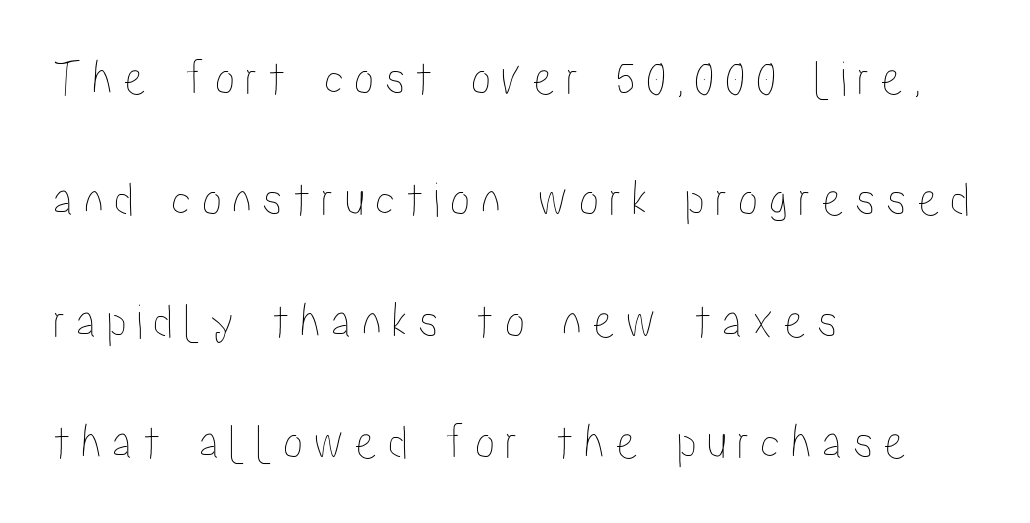
The image shows 51 px condensed type, upright; set left-aligned, loose line spacing (2.38x), unusually wide letter spacing (+0.2 em), not underlined; low stroke contrast and a medium x-height.
